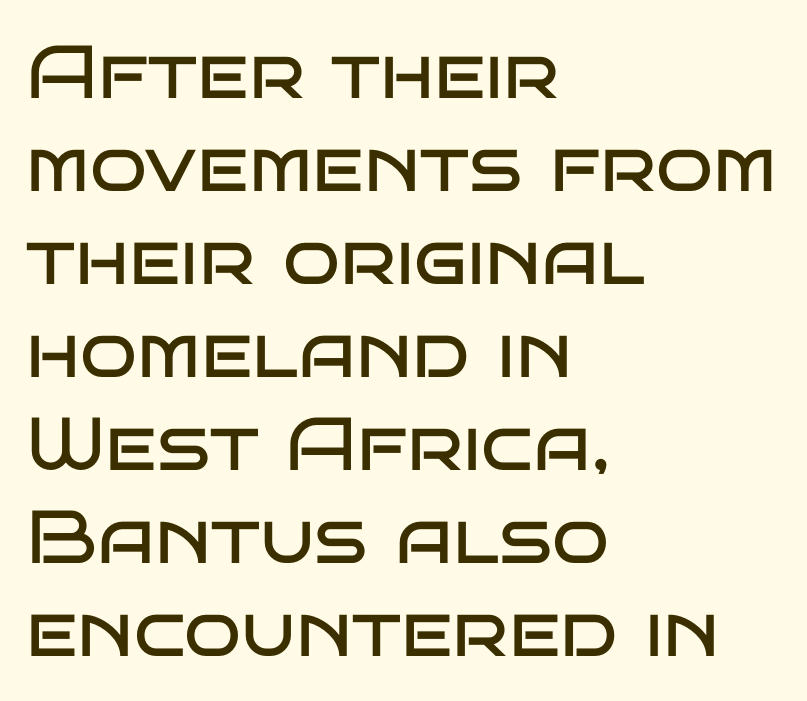
The font sits on the lighter half of the weight spectrum, regular included. To sum up the face: it is a sans, with no serifs. Italic? Not at all — the glyphs are vertical. Standard letterfit; no display-style spreading of the glyphs. Caption: multi-line text, flush left, ragged right. Has an underline been added? It has not.
